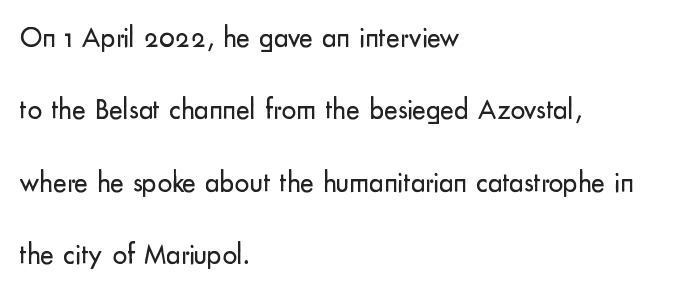
Clear beneath every line of the passage. The type is set solid horizontally, with unmodified tracking. A typesetter would label this face a sans. Summary of vertical rhythm: relaxed, with wide interline spacing.
